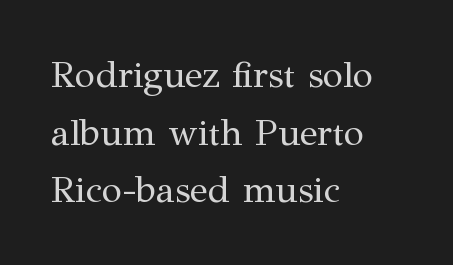
Letterform terminals end in serifs throughout the passage. Lines of text with bare space underneath. Alignment: flush left. This block has exactly the height ordinary leading produces. It's the straight-up-and-down kind of type. The passage shown is not bold in any degree.
